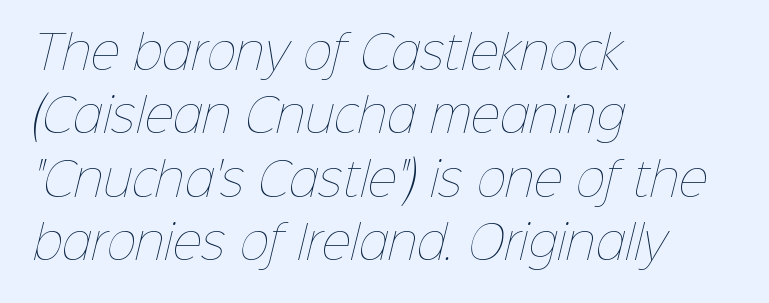
The image shows 45 px thin type; set left-aligned, normal line spacing (1.41x), normal letter spacing, not underlined; low stroke contrast and a medium x-height.
